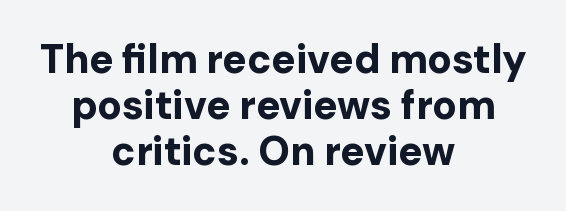
Q: Is the text bold? A: Yes.
Q: Is the text italic (slanted)? A: No, it is upright.
Q: Is the typeface a serif or a sans-serif typeface? A: Sans-serif.
Q: Is the text underlined? A: No.
Q: How is the paragraph aligned? A: Centered.
Q: Is the spacing between letters normal or unusually wide? A: Normal.
Q: Is the spacing between lines tight, normal or loose? A: Tight.
Q: Width (condensed, normal, or wide)? A: Normal.
Q: Stroke contrast? A: Low.
Q: x-height? A: Medium.
Q: Monospaced? A: No.
